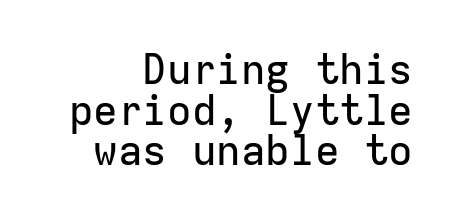
The image shows 41 px sans-serif type, upright, monospaced; set right-aligned, tight line spacing (0.99x), normal letter spacing, not underlined; low stroke contrast and a medium x-height.
